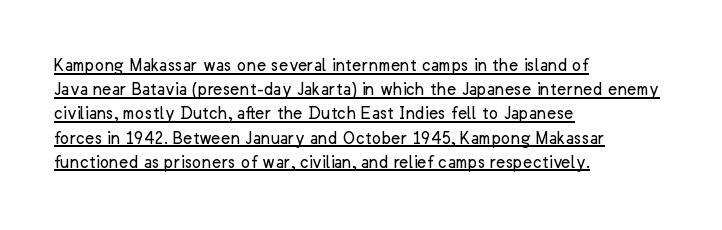
{"italic": "no", "bold": "no", "underline": "yes", "align": "left", "line_spacing_ratio": 1.21, "letter_spacing": "normal", "letter_spacing_em": 0.0, "glyph_px": 20}
